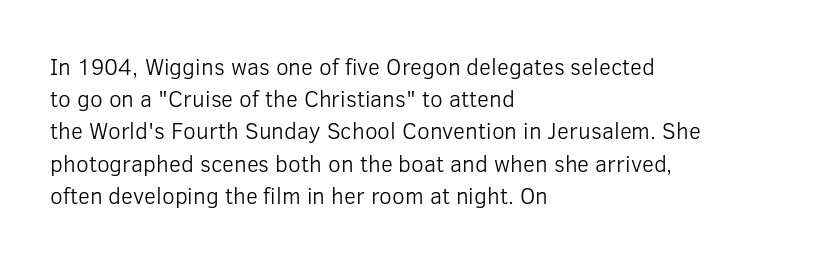
{"italic": "no", "bold": "no", "underline": "no", "align": "left", "line_spacing": "normal", "line_spacing_ratio": 1.4, "letter_spacing": "normal", "letter_spacing_em": 0.0, "glyph_px": 23}
